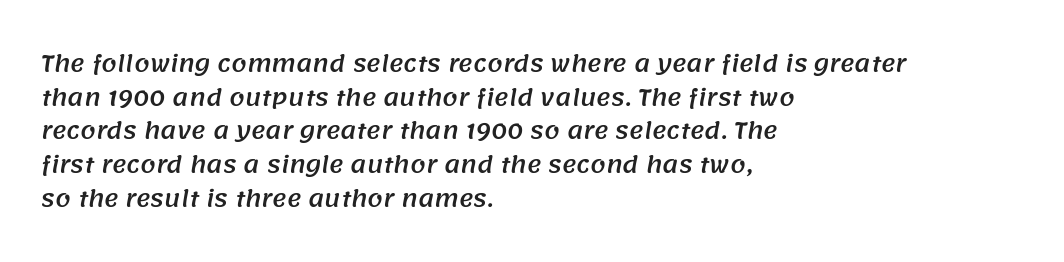
The tracking reads as untouched default to a designer's eye. Rule under the text: the space is simply empty. Leftover space on each line is placed entirely after the last word. The vertical gap from one line to the next is medium.
